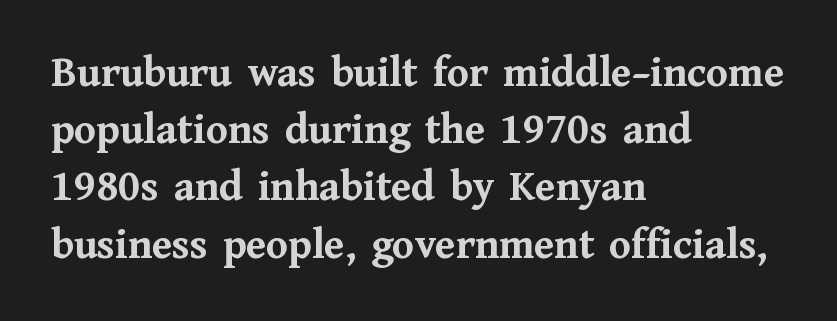
{"serif": "yes", "italic": "no", "bold": "yes", "weight": "semibold", "width": "normal", "stroke_contrast": "medium", "x_height": "medium", "monospaced": "no", "underline": "no", "align": "left", "line_spacing": "normal", "line_spacing_ratio": 1.3, "letter_spacing": "normal", "letter_spacing_em": 0.0, "glyph_px": 44}
